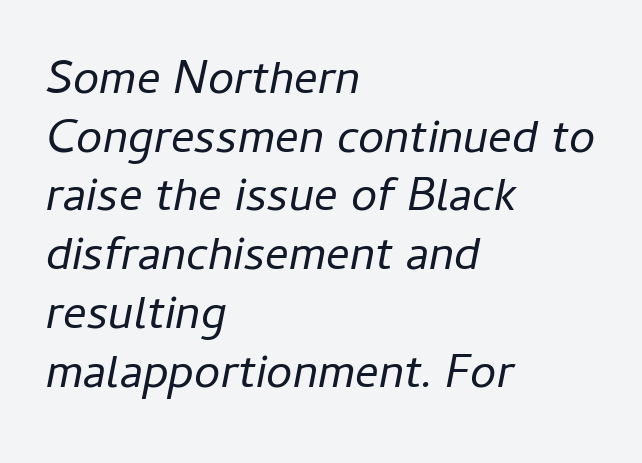
Q: Is the text bold? A: No.
Q: Is the text italic (slanted)? A: Yes, it leans right by about 11 degrees.
Q: Is the text underlined? A: No.
Q: How is the paragraph aligned? A: Left-aligned.
Q: Is the spacing between letters normal or unusually wide? A: Normal.
Q: Is the spacing between lines tight, normal or loose? A: Normal.
Q: Width (condensed, normal, or wide)? A: Normal.
Q: Stroke contrast? A: Low.
Q: x-height? A: Medium.
Q: Monospaced? A: No.
